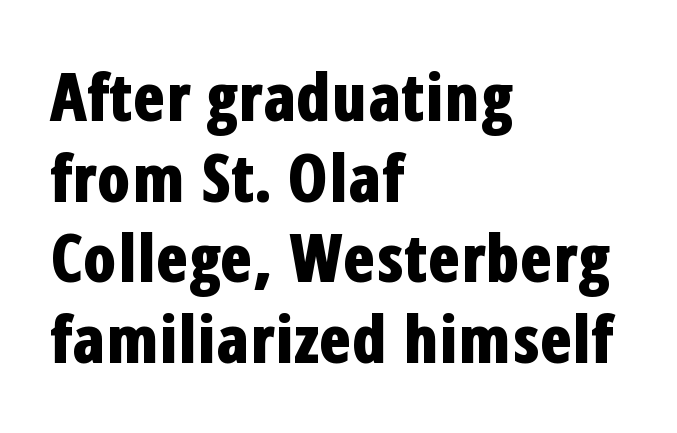
The sample has been set heavy, in full bold. The passage shown is typeset with a sans-serif family. Layout note: lines flush left. Here the designer chose a conventional face with non-uniform glyph widths. In terms of posture, this sample is upright. Nobody touched the tracking dial on this one.
